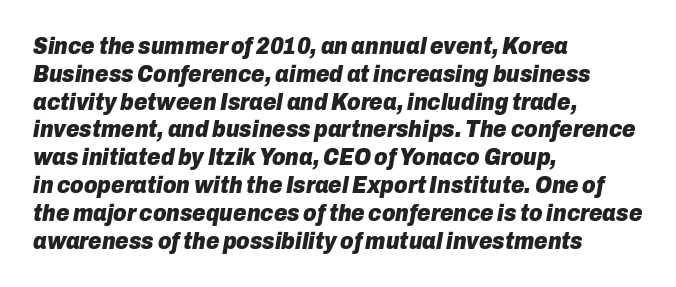
{"italic": "yes", "lean": "right", "slant_degrees": 10, "bold": "yes", "underline": "no", "align": "left", "line_spacing_ratio": 1.21, "letter_spacing": "normal", "letter_spacing_em": 0.0, "glyph_px": 23}
